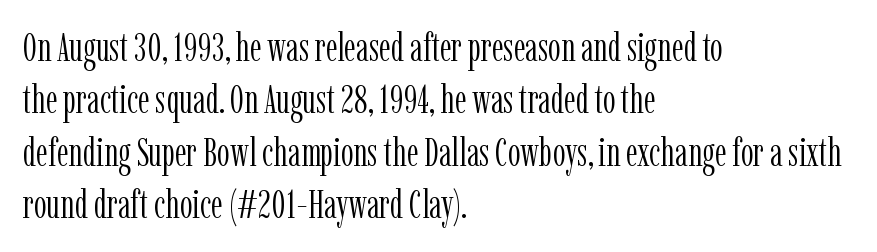
The image shows 40 px light, condensed serif type, upright; set left-aligned, normal line spacing (1.31x), normal letter spacing, not underlined; low stroke contrast and a medium x-height.
